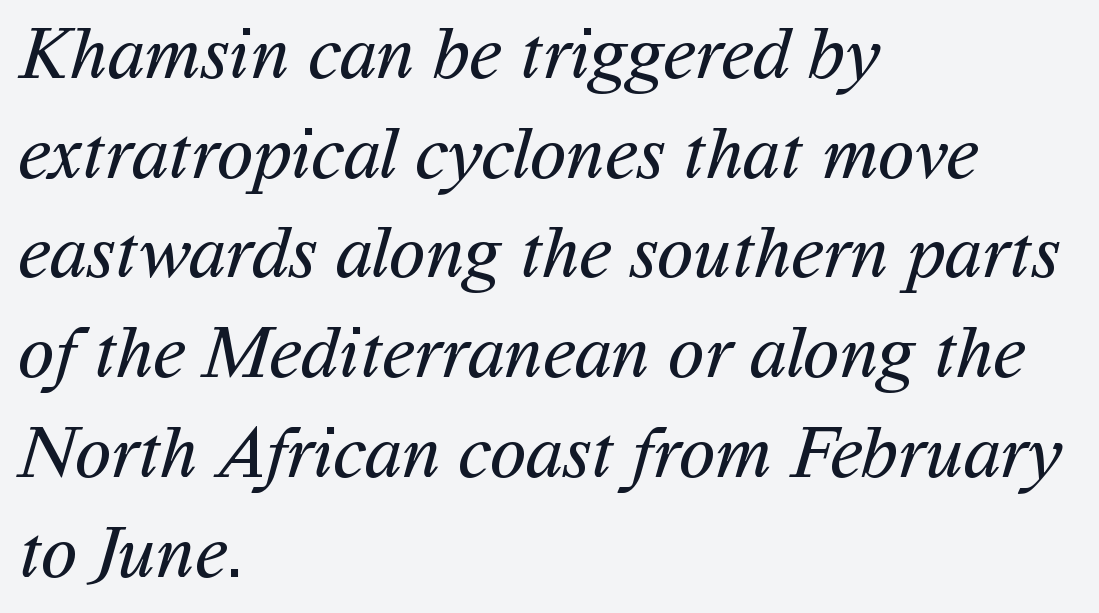
Q: Is the text bold? A: No.
Q: Is the typeface a serif or a sans-serif typeface? A: Sans-serif.
Q: Is the text underlined? A: No.
Q: How is the paragraph aligned? A: Left-aligned.
Q: Is the spacing between letters normal or unusually wide? A: Normal.
Q: Is the spacing between lines tight, normal or loose? A: Normal.
Q: Width (condensed, normal, or wide)? A: Normal.
Q: Stroke contrast? A: Medium.
Q: x-height? A: Medium.
Q: Monospaced? A: No.
